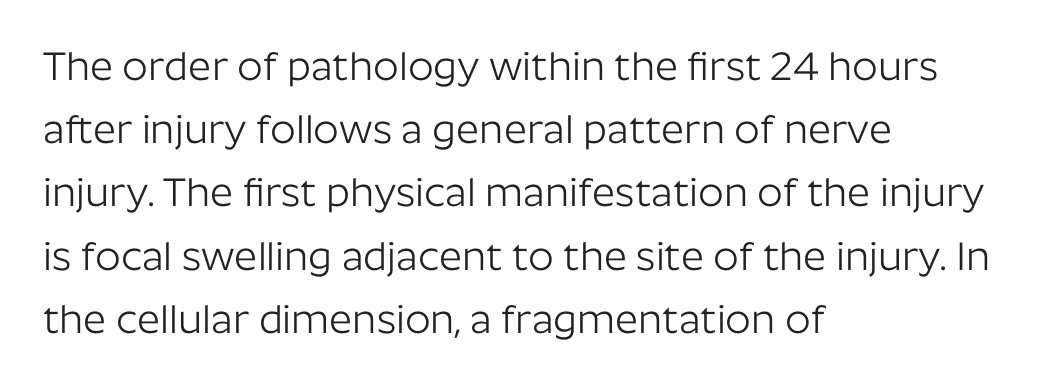
Leading: standard. Caption: standard tracking, unaltered. No letter is thick-stroked: the sample isn't bold. Nothing sits at the stroke ends, so this counts as sans-serif. Every character sits straight up, as roman type does. The passage is arranged the way most books set body copy — flush left.
